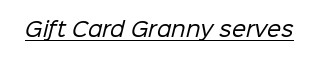
Heaviness? Minimal to ordinary, like unemphasized prose. A typesetter would call this zero additional tracking. Has an underline been added? It has.
